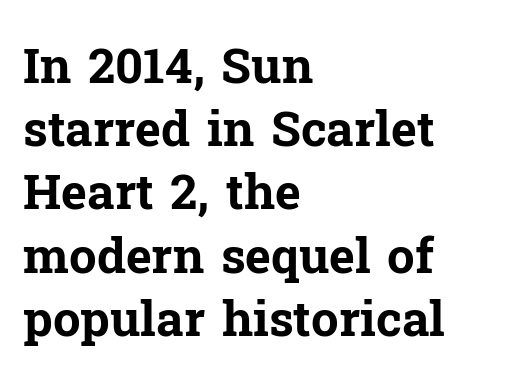
The image shows 49 px bold serif type, upright; set left-aligned, normal line spacing (1.29x), normal letter spacing, not underlined; low stroke contrast and a medium x-height.
